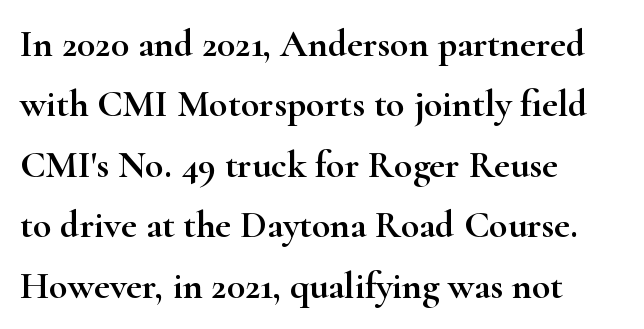
Honestly, the letter spacing is just normal — you wouldn't notice it. The paragraph shown leans on its left margin. The typography opts for an upright posture over an oblique one. The designer went with a serif here, giving each stem small feet.
